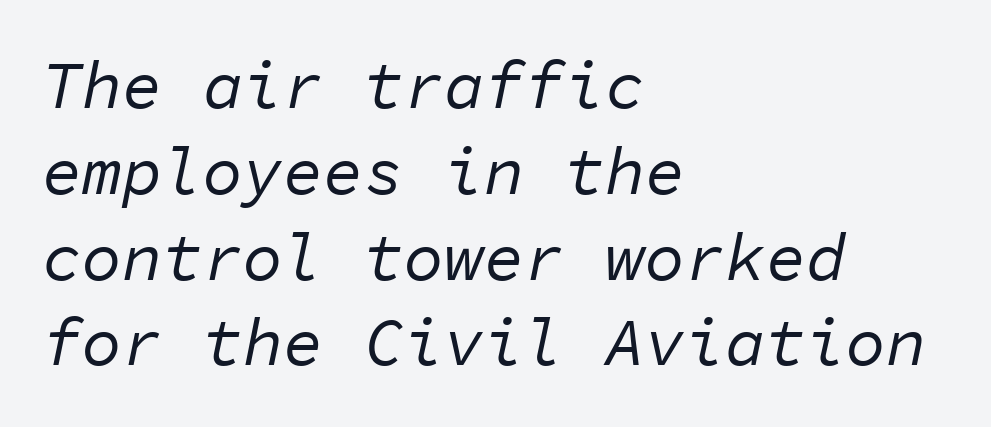
Fixed-width glyphs throughout — classic coding-font behaviour. Unbolded letterforms with no extra heft. An italicized treatment has been applied to the whole sample. What stands out about the letter spacing? Nothing — it is the standard amount.
